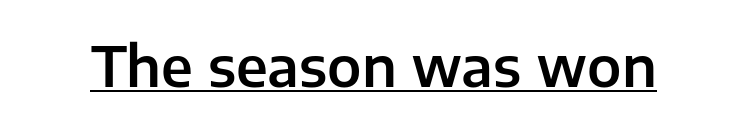
Q: Is the text italic (slanted)? A: No, it is upright.
Q: Is the typeface a serif or a sans-serif typeface? A: Sans-serif.
Q: Is the text underlined? A: Yes.
Q: Is the spacing between letters normal or unusually wide? A: Normal.
Q: Width (condensed, normal, or wide)? A: Normal.
Q: Stroke contrast? A: Low.
Q: x-height? A: Medium.
Q: Monospaced? A: No.
